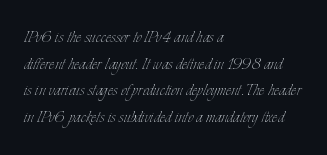
Q: Is the text bold? A: No.
Q: Is the text italic (slanted)? A: Yes.
Q: Is the text underlined? A: No.
Q: How is the paragraph aligned? A: Left-aligned.
Q: Is the spacing between letters normal or unusually wide? A: Normal.
Q: Is the spacing between lines tight, normal or loose? A: Normal.
